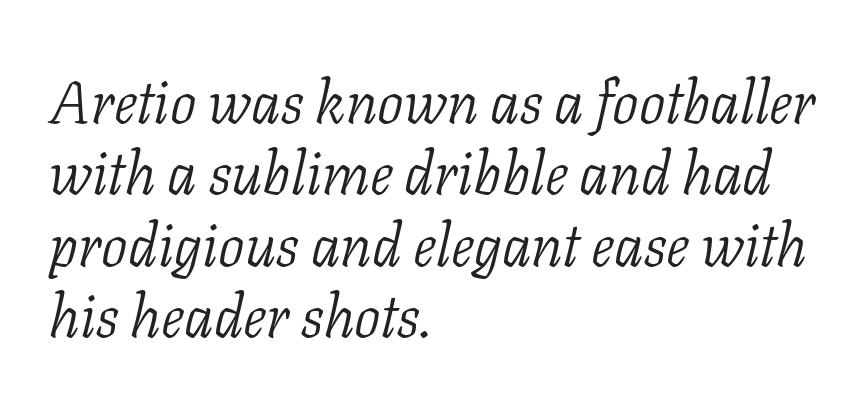
Q: Is the text bold? A: No.
Q: Is the text italic (slanted)? A: Yes, it leans right by about 11 degrees.
Q: Is the typeface a serif or a sans-serif typeface? A: Serif.
Q: Is the text underlined? A: No.
Q: How is the paragraph aligned? A: Left-aligned.
Q: Is the spacing between letters normal or unusually wide? A: Normal.
Q: Width (condensed, normal, or wide)? A: Normal.
Q: Stroke contrast? A: Low.
Q: x-height? A: Medium.
Q: Monospaced? A: No.
